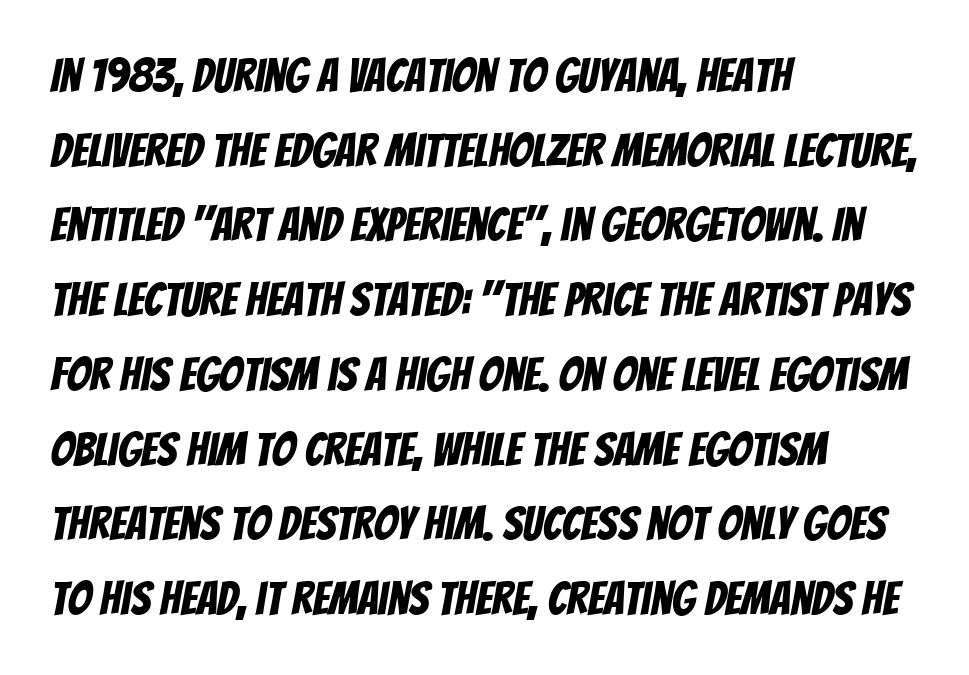
The image shows 47 px condensed sans-serif type; set left-aligned, normal line spacing (1.59x), normal letter spacing, not underlined; low stroke contrast and a large x-height.
